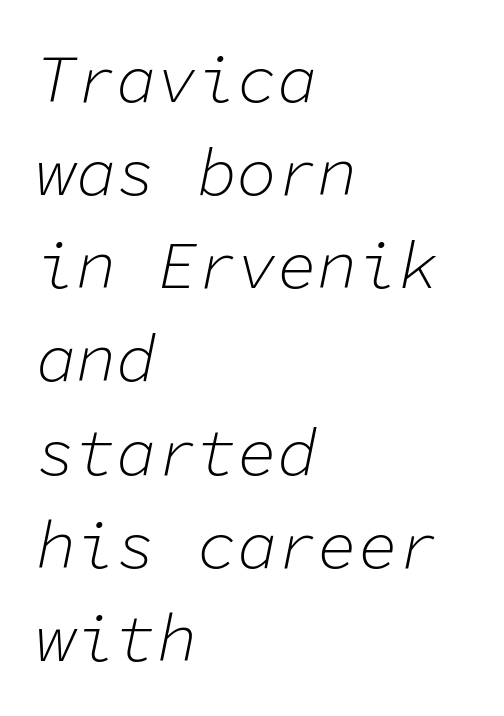
The characters are drawn with everyday or finer stroke widths. One-word summary of the alignment: left. Is the letter spacing exaggerated? No — it looks like the ordinary default. Would a proofreader flag this as italicized? Yes.
